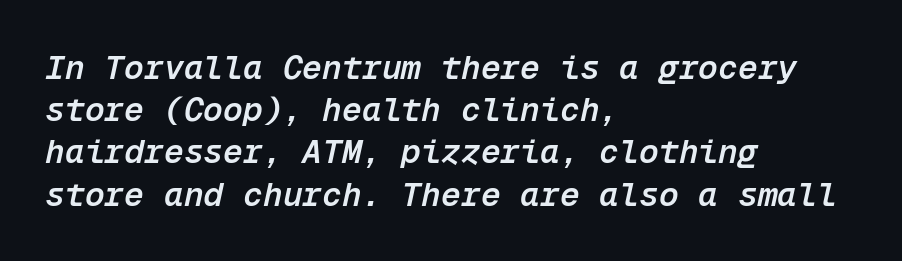
The image shows 33 px semibold type, italic (leaning right), monospaced; set left-aligned, normal line spacing (1.28x), normal letter spacing, not underlined; low stroke contrast and a medium x-height.
